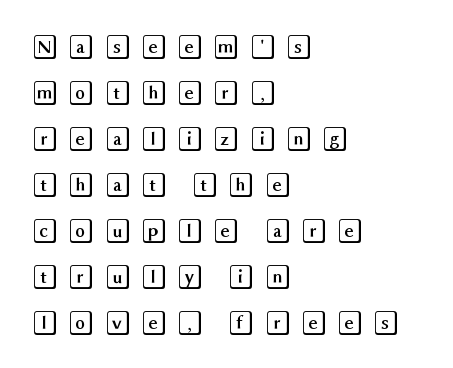
The line texture is sparse and dotted thanks to wide tracking. The words here are not underlined. Italic: no, the glyphs are upright roman. In CSS terms this would be text-align: left.
